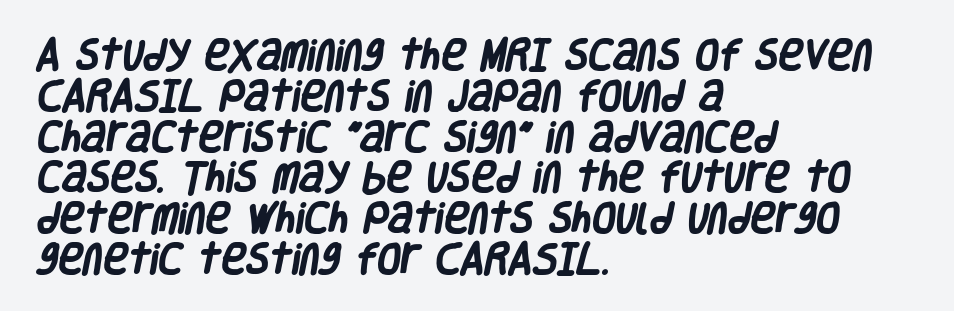
Q: Is the text bold? A: Yes.
Q: Is the typeface a serif or a sans-serif typeface? A: Sans-serif.
Q: Is the text underlined? A: No.
Q: How is the paragraph aligned? A: Left-aligned.
Q: Is the spacing between letters normal or unusually wide? A: Normal.
Q: Width (condensed, normal, or wide)? A: Condensed.
Q: Stroke contrast? A: Low.
Q: x-height? A: Large.
Q: Monospaced? A: No.
